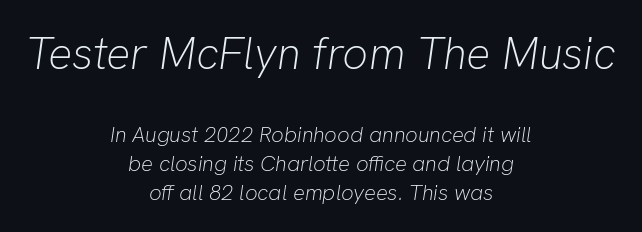
Q: Is the text bold? A: No.
Q: Is the text italic (slanted)? A: Yes, it leans right by about 8 degrees.
Q: Is the text underlined? A: No.
Q: How is the paragraph aligned? A: Centered.
Q: Is the spacing between letters normal or unusually wide? A: Normal.
Q: Is the spacing between lines tight, normal or loose? A: Normal.
Q: Which block of text is set in a larger size, the first (top) or the second (bottom)? A: The first (top) one.
Q: Width (condensed, normal, or wide)? A: Normal.
Q: Stroke contrast? A: Low.
Q: x-height? A: Medium.
Q: Monospaced? A: No.
